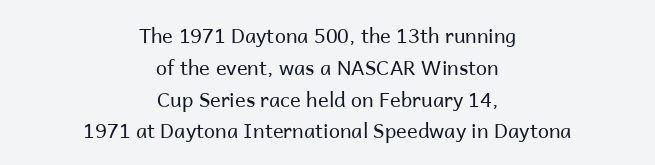
The image shows 20 px text type, upright; set centered, normal line spacing (1.59x), normal letter spacing, not underlined.
